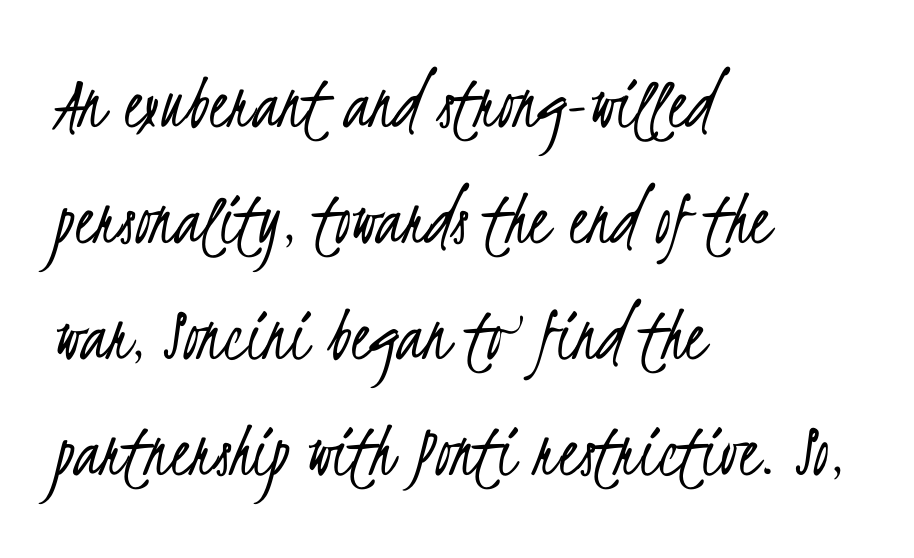
The image shows 79 px light, condensed sans-serif type; set left-aligned, normal line spacing (1.47x), normal letter spacing, not underlined; low stroke contrast and a small x-height.
